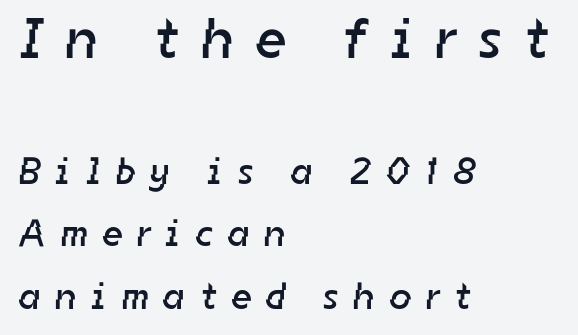
The font sits on the lighter half of the weight spectrum, regular included. Note: no serifs on the glyphs. The lines are quadded left. The letters advance in unequal steps, a hallmark of proportional type. A normal amount of white space separates one row of letters from the next. Loose tracking; the words dissolve into strings of separated letters.
